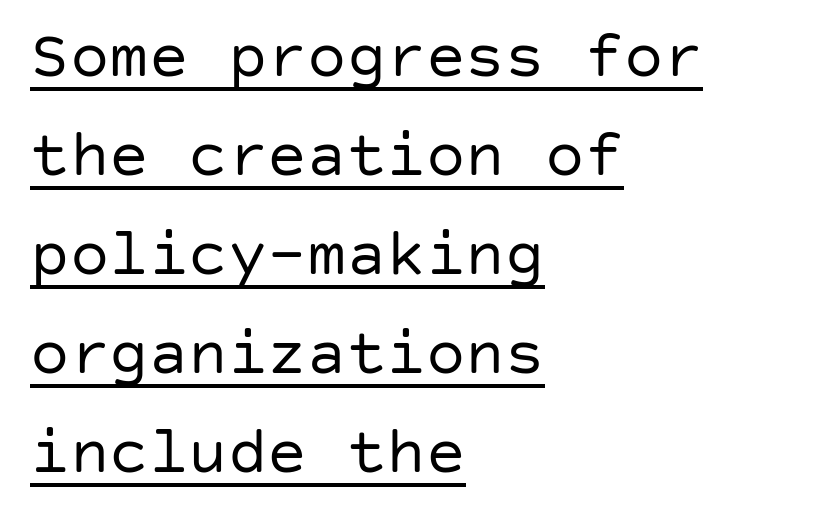
{"serif": "no", "italic": "no", "bold": "no", "weight": "regular", "width": "normal", "stroke_contrast": "low", "x_height": "large", "underline": "yes", "align": "left", "line_spacing": "normal", "line_spacing_ratio": 1.5, "letter_spacing": "normal", "letter_spacing_em": 0.0, "glyph_px": 66}
